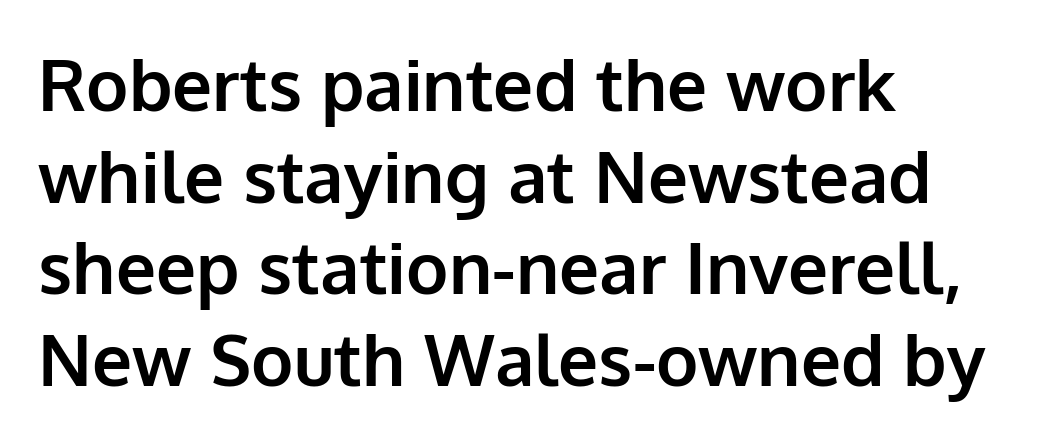
The image shows 71 px bold sans-serif type, upright; set left-aligned, normal line spacing (1.29x), normal letter spacing, not underlined; low stroke contrast and a medium x-height.
